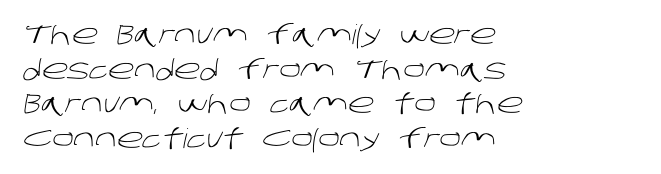
Q: Is the text bold? A: No.
Q: Is the text underlined? A: No.
Q: How is the paragraph aligned? A: Left-aligned.
Q: Is the spacing between letters normal or unusually wide? A: Normal.
Q: Is the spacing between lines tight, normal or loose? A: Normal.
